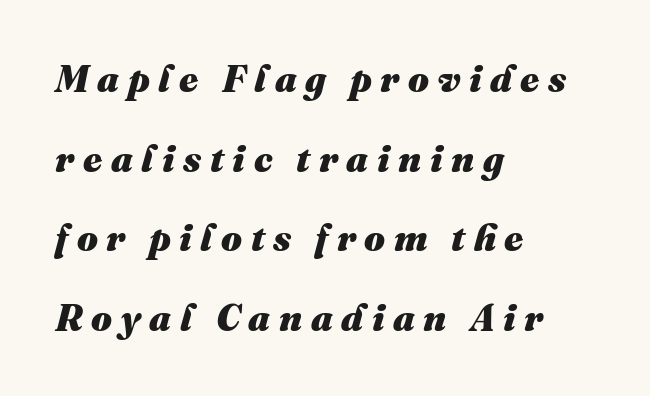
Q: Is the text bold? A: Yes.
Q: Is the text italic (slanted)? A: Yes, it leans right by about 16 degrees.
Q: Is the text underlined? A: No.
Q: How is the paragraph aligned? A: Left-aligned.
Q: Is the spacing between letters normal or unusually wide? A: Unusually wide.
Q: Is the spacing between lines tight, normal or loose? A: Loose.
Q: Width (condensed, normal, or wide)? A: Normal.
Q: Stroke contrast? A: Medium.
Q: x-height? A: Medium.
Q: Monospaced? A: No.
